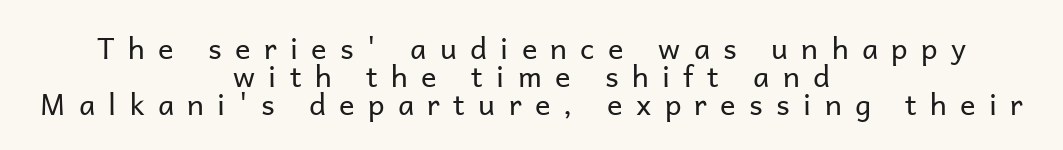
The tracking reads as deliberately expanded to a designer's eye. A typesetter would call this proportional, since set widths differ per character. The lettering holds an erect, upright posture throughout. Each new line begins almost immediately beneath the previous one. This rendering features lettering with no underline.
